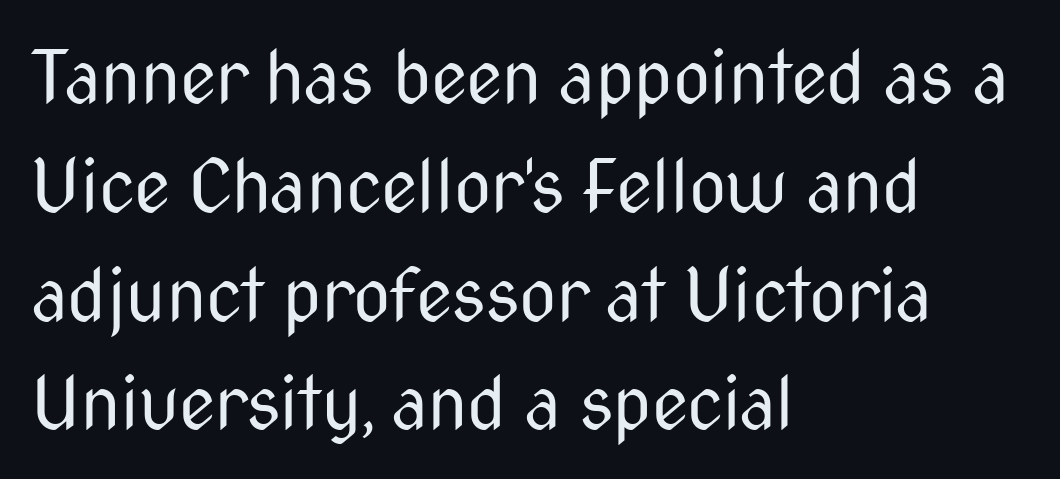
The image shows 73 px regular-weight, condensed sans-serif type, upright; set left-aligned, normal line spacing (1.49x), normal letter spacing, not underlined; medium stroke contrast and a medium x-height.
